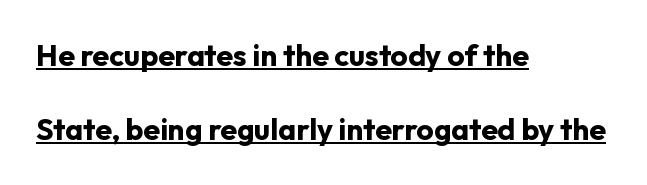
The image shows 30 px bold sans-serif type, upright; set left-aligned, loose line spacing (2.47x), normal letter spacing, underlined; low stroke contrast and a medium x-height.
